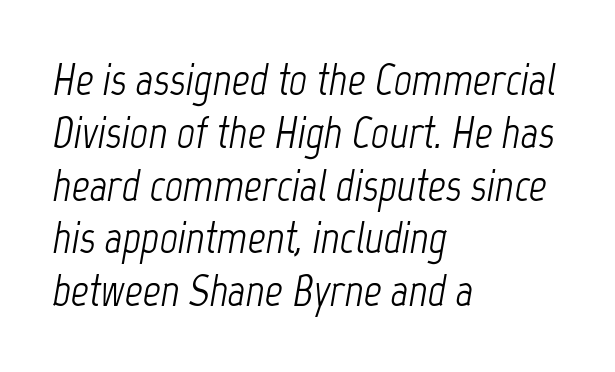
{"italic": "yes", "lean": "right", "slant_degrees": 12, "bold": "no", "weight": "light", "width": "condensed", "stroke_contrast": "low", "x_height": "medium", "monospaced": "no", "underline": "no", "align": "left", "line_spacing_ratio": 1.2, "letter_spacing": "normal", "letter_spacing_em": 0.0, "glyph_px": 44}
